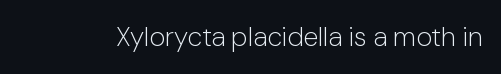
Has an underline been added? It has not. The type is set solid horizontally, with unmodified tracking. The characters are drawn with everyday or finer stroke widths. Every character sits straight up, as roman type does.
